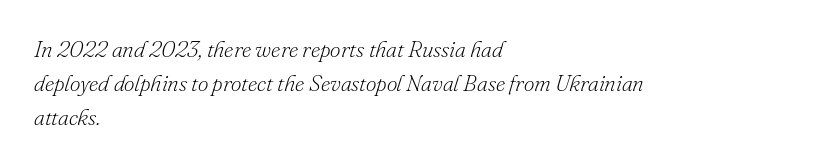
Q: Is the text bold? A: No.
Q: Is the text italic (slanted)? A: Yes, it leans right by about 16 degrees.
Q: Is the text underlined? A: No.
Q: How is the paragraph aligned? A: Left-aligned.
Q: Is the spacing between letters normal or unusually wide? A: Normal.
Q: Is the spacing between lines tight, normal or loose? A: Normal.
